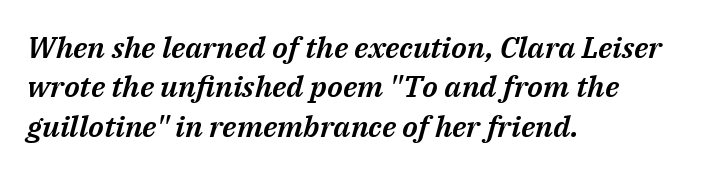
The image shows 30 px text type, italic (leaning right); set left-aligned, normal line spacing (1.31x), normal letter spacing, not underlined; medium stroke contrast and a medium x-height.
